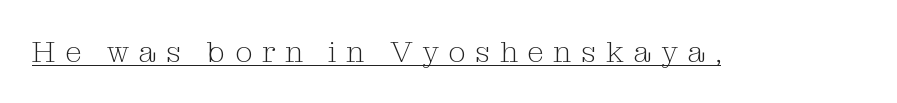
Q: Is the text bold? A: No.
Q: Is the text italic (slanted)? A: No, it is upright.
Q: Is the typeface a serif or a sans-serif typeface? A: Serif.
Q: Is the text underlined? A: Yes.
Q: Is the spacing between letters normal or unusually wide? A: Unusually wide.
Q: Width (condensed, normal, or wide)? A: Normal.
Q: Stroke contrast? A: Medium.
Q: x-height? A: Medium.
Q: Monospaced? A: No.
